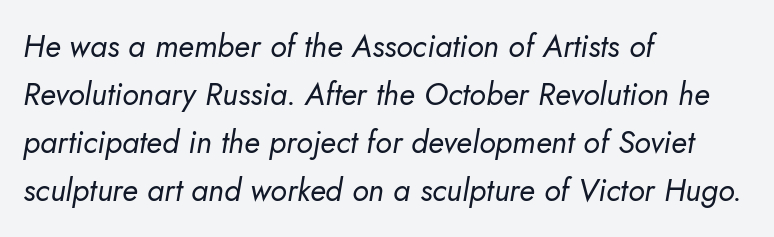
{"italic": "yes", "lean": "right", "slant_degrees": 10, "bold": "no", "weight": "regular", "width": "normal", "stroke_contrast": "low", "x_height": "small", "monospaced": "no", "underline": "no", "align": "left", "line_spacing": "normal", "line_spacing_ratio": 1.55, "letter_spacing": "normal", "letter_spacing_em": 0.0, "glyph_px": 31}
